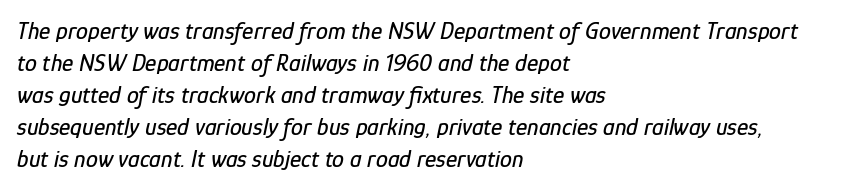
{"italic": "yes", "lean": "right", "slant_degrees": 12, "underline": "no", "align": "left", "line_spacing": "normal", "line_spacing_ratio": 1.33, "letter_spacing": "normal", "letter_spacing_em": 0.0, "glyph_px": 24}
